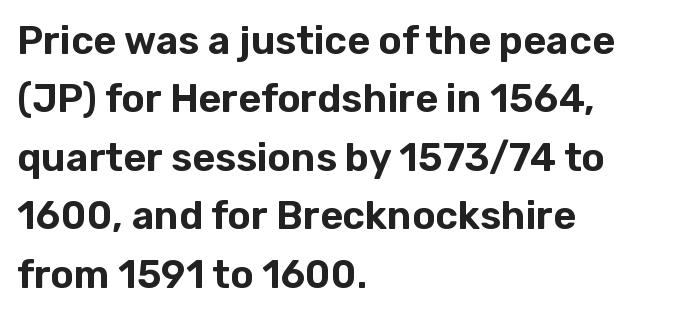
The image shows 39 px sans-serif type, upright; set left-aligned, normal line spacing (1.5x), normal letter spacing, not underlined; low stroke contrast and a medium x-height.
